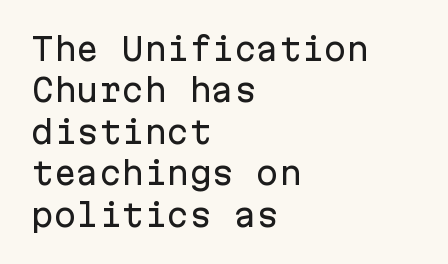
Q: Is the text italic (slanted)? A: No, it is upright.
Q: Is the typeface a serif or a sans-serif typeface? A: Sans-serif.
Q: Is the text underlined? A: No.
Q: How is the paragraph aligned? A: Left-aligned.
Q: Is the spacing between letters normal or unusually wide? A: Normal.
Q: Is the spacing between lines tight, normal or loose? A: Normal.
Q: Width (condensed, normal, or wide)? A: Normal.
Q: Stroke contrast? A: Low.
Q: x-height? A: Medium.
Q: Monospaced? A: Yes.
